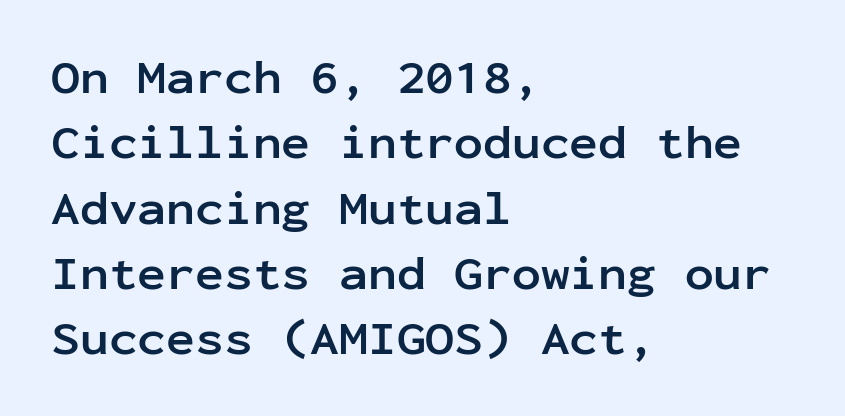
The specimen reads as upright at a glance. The compositor pushed each line to the left boundary. The passage shown has conventional tracking throughout. Think of a typewriter: that constant character pitch is what you see here. Has an underline been added? It has not.
